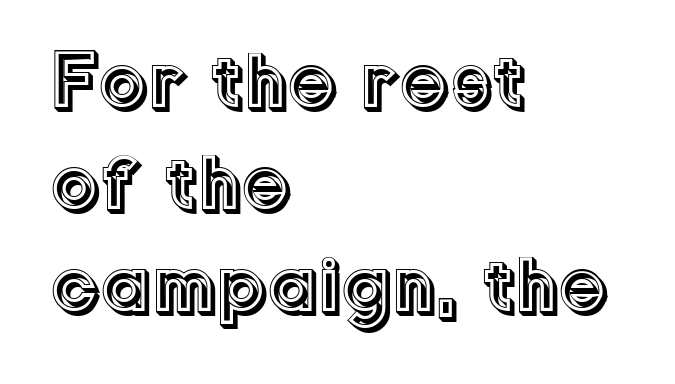
{"italic": "no", "width": "normal", "x_height": "medium", "monospaced": "no", "underline": "no", "align": "left", "line_spacing": "normal", "line_spacing_ratio": 1.31, "letter_spacing": "normal", "letter_spacing_em": 0.0, "glyph_px": 78}
